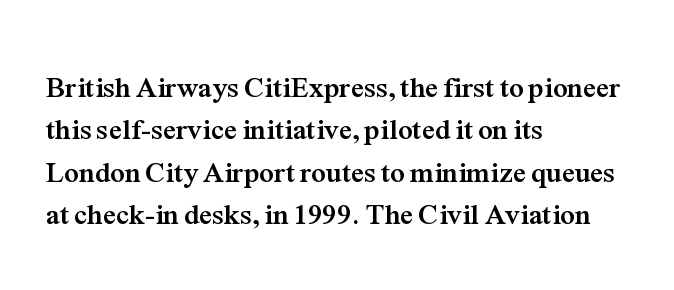
{"serif": "yes", "italic": "no", "bold": "yes", "weight": "semibold", "width": "normal", "stroke_contrast": "medium", "x_height": "medium", "monospaced": "no", "underline": "no", "align": "left", "line_spacing": "normal", "line_spacing_ratio": 1.46, "letter_spacing": "normal", "letter_spacing_em": 0.0, "glyph_px": 29}
